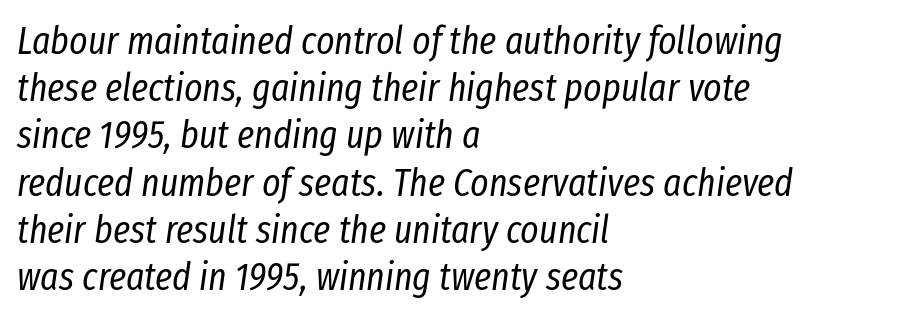
Q: Is the text bold? A: No.
Q: Is the text italic (slanted)? A: Yes, it leans right by about 8 degrees.
Q: Is the text underlined? A: No.
Q: How is the paragraph aligned? A: Left-aligned.
Q: Is the spacing between letters normal or unusually wide? A: Normal.
Q: Width (condensed, normal, or wide)? A: Condensed.
Q: Stroke contrast? A: Low.
Q: x-height? A: Medium.
Q: Monospaced? A: No.
